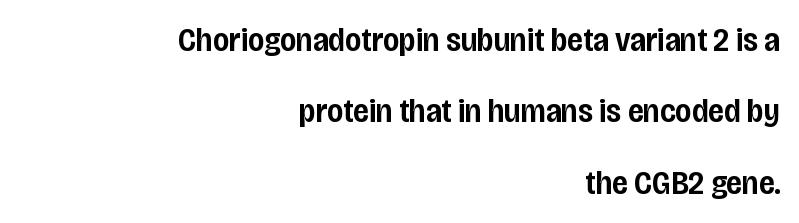
{"serif": "no", "italic": "no", "bold": "semi", "weight": "semibold", "width": "condensed", "stroke_contrast": "low", "x_height": "large", "monospaced": "no", "underline": "no", "align": "right", "line_spacing": "loose", "line_spacing_ratio": 2.1, "letter_spacing": "normal", "letter_spacing_em": 0.0, "glyph_px": 34}
